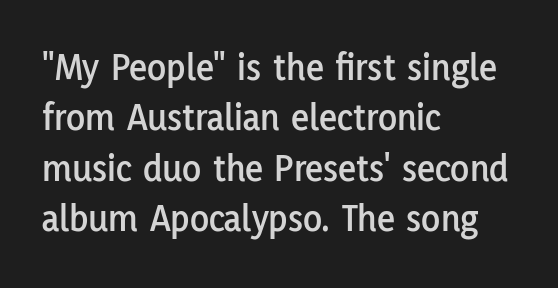
{"serif": "no", "italic": "no", "width": "normal", "stroke_contrast": "low", "x_height": "medium", "monospaced": "no", "underline": "no", "align": "left", "line_spacing": "normal", "line_spacing_ratio": 1.29, "letter_spacing": "normal", "letter_spacing_em": 0.0, "glyph_px": 39}
